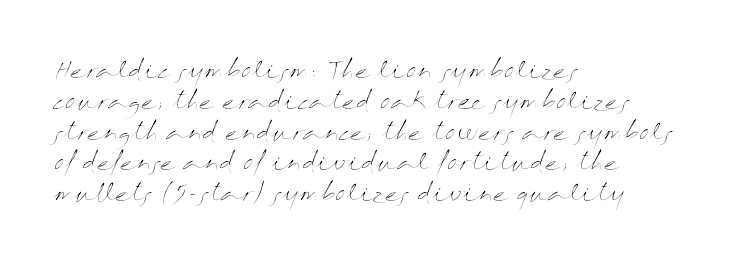
{"bold": "no", "underline": "no", "align": "left", "line_spacing": "normal", "line_spacing_ratio": 1.34, "letter_spacing": "normal", "letter_spacing_em": 0.0, "glyph_px": 23}
